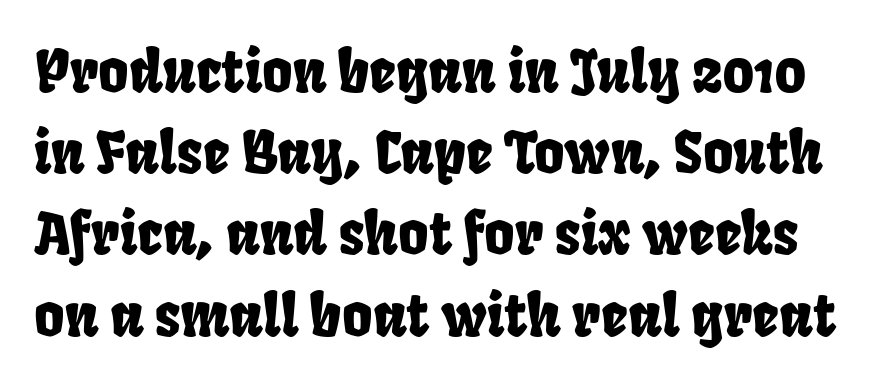
The image shows 58 px condensed sans-serif type; set normal line spacing (1.4x), normal letter spacing, not underlined; low stroke contrast and a large x-height.
